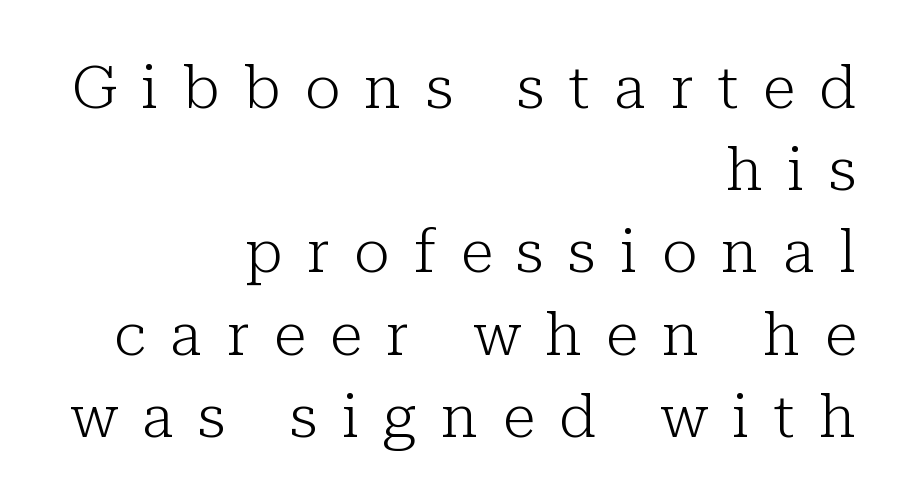
The image shows 60 px light serif type, upright; set right-aligned, normal line spacing (1.37x), unusually wide letter spacing (+0.41 em), not underlined; low stroke contrast and a medium x-height.
